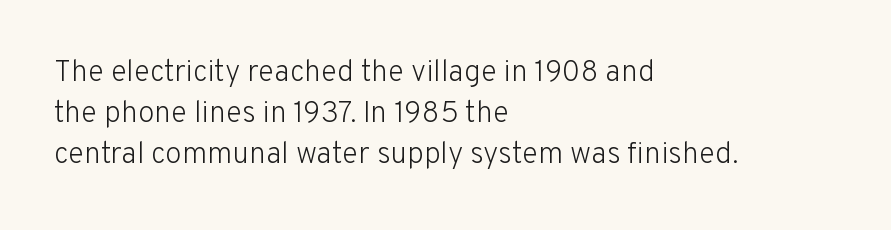
Q: Is the text bold? A: No.
Q: Is the text italic (slanted)? A: No, it is upright.
Q: Is the typeface a serif or a sans-serif typeface? A: Sans-serif.
Q: Is the text underlined? A: No.
Q: How is the paragraph aligned? A: Left-aligned.
Q: Is the spacing between letters normal or unusually wide? A: Normal.
Q: Is the spacing between lines tight, normal or loose? A: Normal.
Q: Width (condensed, normal, or wide)? A: Normal.
Q: Stroke contrast? A: Low.
Q: x-height? A: Medium.
Q: Monospaced? A: No.
